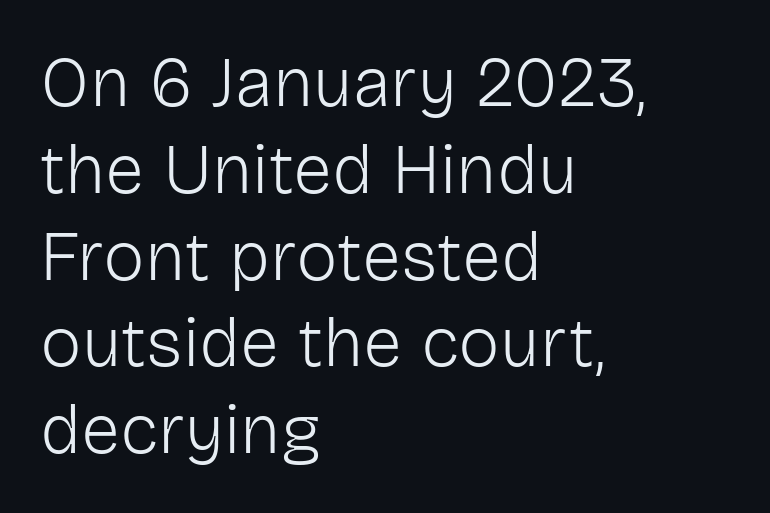
The image shows 70 px light sans-serif type, upright; set left-aligned, line spacing 1.24x, normal letter spacing, not underlined; low stroke contrast and a medium x-height.
